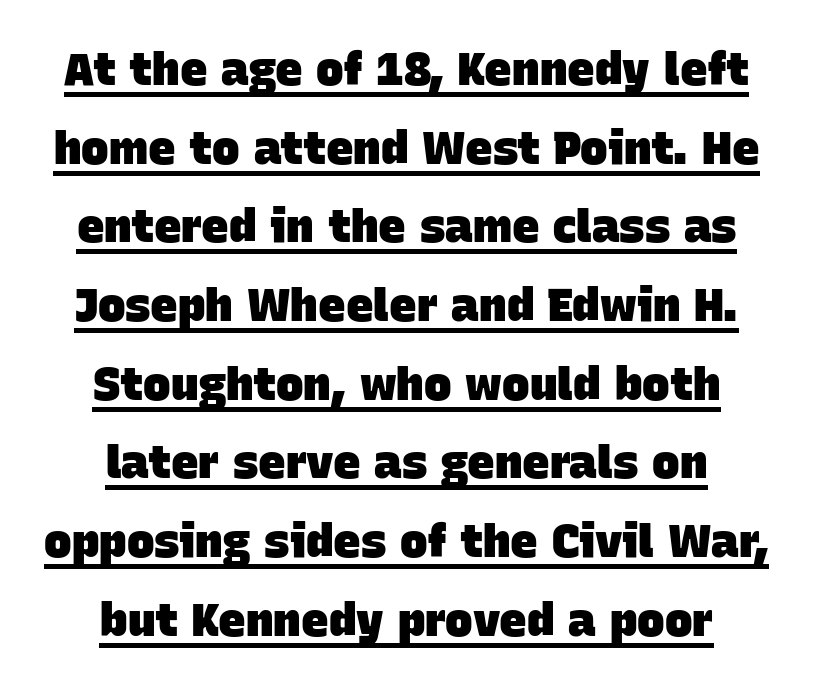
Q: Is the text bold? A: Yes.
Q: Is the typeface a serif or a sans-serif typeface? A: Sans-serif.
Q: Is the text underlined? A: Yes.
Q: How is the paragraph aligned? A: Centered.
Q: Is the spacing between letters normal or unusually wide? A: Normal.
Q: Width (condensed, normal, or wide)? A: Normal.
Q: Stroke contrast? A: Low.
Q: x-height? A: Large.
Q: Monospaced? A: No.
